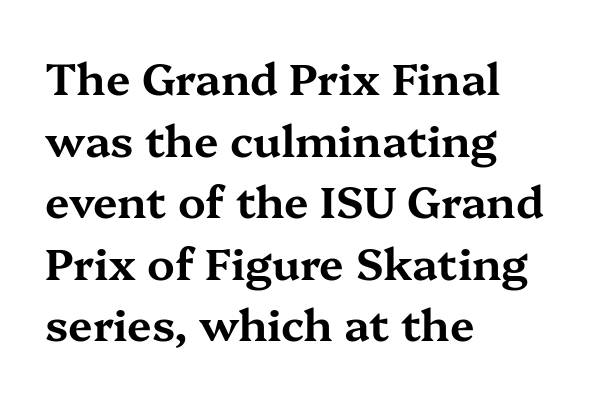
Q: Is the text italic (slanted)? A: No, it is upright.
Q: Is the typeface a serif or a sans-serif typeface? A: Serif.
Q: Is the text underlined? A: No.
Q: How is the paragraph aligned? A: Left-aligned.
Q: Is the spacing between letters normal or unusually wide? A: Normal.
Q: Is the spacing between lines tight, normal or loose? A: Normal.
Q: Width (condensed, normal, or wide)? A: Wide.
Q: Stroke contrast? A: Medium.
Q: x-height? A: Medium.
Q: Monospaced? A: No.
